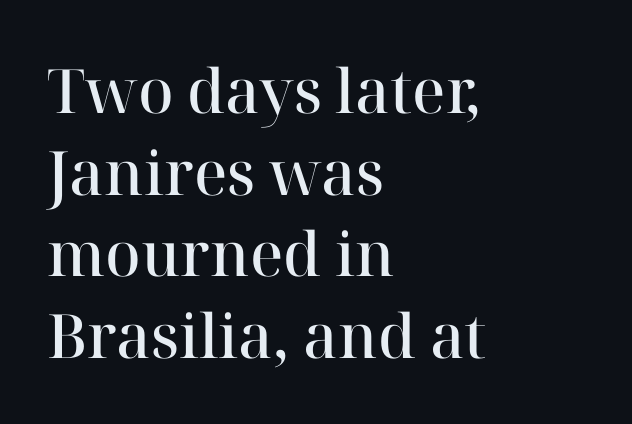
Q: Is the text bold? A: Semi-bold.
Q: Is the text italic (slanted)? A: No, it is upright.
Q: Is the typeface a serif or a sans-serif typeface? A: Serif.
Q: Is the text underlined? A: No.
Q: How is the paragraph aligned? A: Left-aligned.
Q: Is the spacing between letters normal or unusually wide? A: Normal.
Q: Is the spacing between lines tight, normal or loose? A: Normal.
Q: Width (condensed, normal, or wide)? A: Normal.
Q: Stroke contrast? A: High.
Q: x-height? A: Medium.
Q: Monospaced? A: No.
